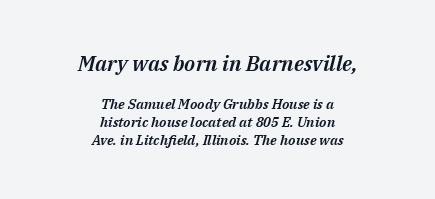
Q: Is the text italic (slanted)? A: Yes, it leans right by about 14 degrees.
Q: Is the text underlined? A: No.
Q: How is the paragraph aligned? A: Centered.
Q: Is the spacing between letters normal or unusually wide? A: Normal.
Q: Is the spacing between lines tight, normal or loose? A: Normal.
Q: Which block of text is set in a larger size, the first (top) or the second (bottom)? A: The first (top) one.
